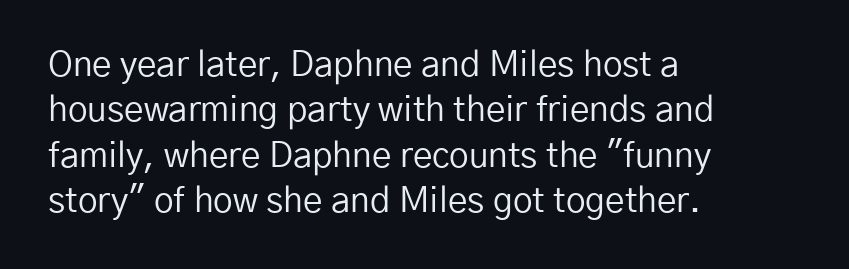
The image shows 35 px regular-weight sans-serif type, upright; set left-aligned, normal line spacing (1.3x), normal letter spacing, not underlined; low stroke contrast and a medium x-height.
